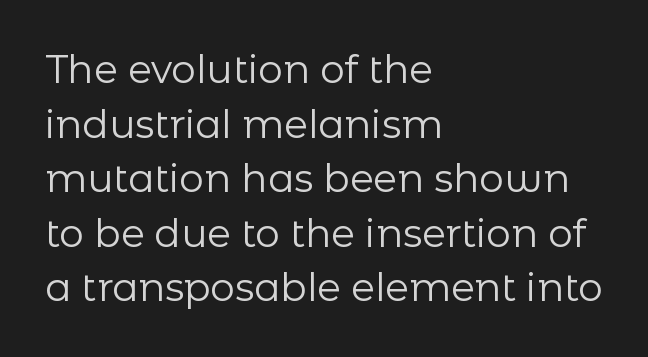
Character widths vary here, with narrow letters taking less room than wide ones. Counters stay open thanks to moderate or lighter strokes. Characters remain perfectly vertical along every line. The lines are quadded left.
